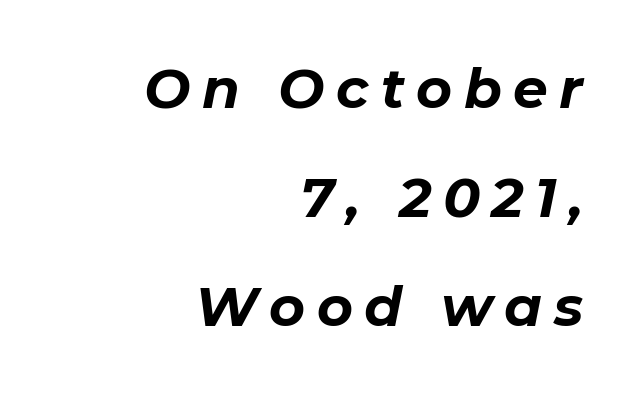
Q: Is the text bold? A: Yes.
Q: Is the text italic (slanted)? A: Yes, it leans right by about 11 degrees.
Q: Is the text underlined? A: No.
Q: How is the paragraph aligned? A: Right-aligned.
Q: Is the spacing between letters normal or unusually wide? A: Unusually wide.
Q: Is the spacing between lines tight, normal or loose? A: Loose.
Q: Width (condensed, normal, or wide)? A: Normal.
Q: Stroke contrast? A: Low.
Q: x-height? A: Medium.
Q: Monospaced? A: No.
